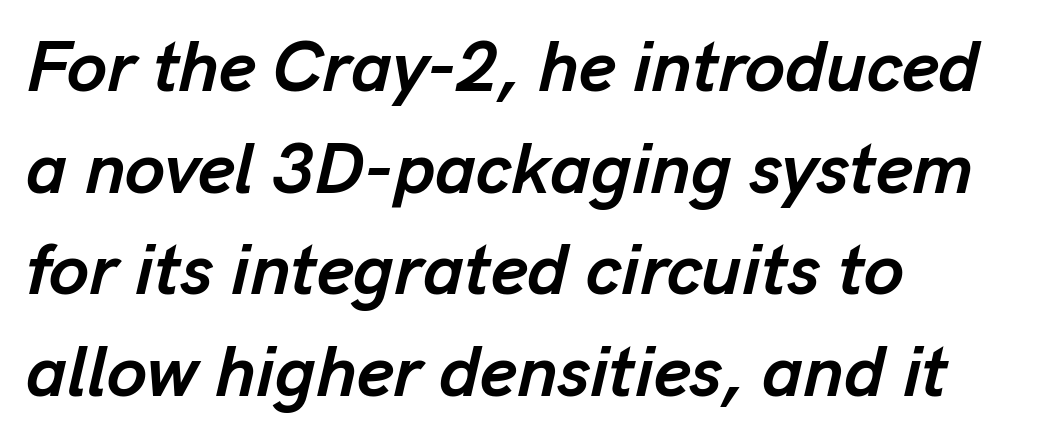
Q: Is the text bold? A: Yes.
Q: Is the text italic (slanted)? A: Yes, it leans right by about 13 degrees.
Q: Is the text underlined? A: No.
Q: How is the paragraph aligned? A: Left-aligned.
Q: Is the spacing between letters normal or unusually wide? A: Normal.
Q: Is the spacing between lines tight, normal or loose? A: Normal.
Q: Width (condensed, normal, or wide)? A: Normal.
Q: Stroke contrast? A: Low.
Q: x-height? A: Medium.
Q: Monospaced? A: No.
